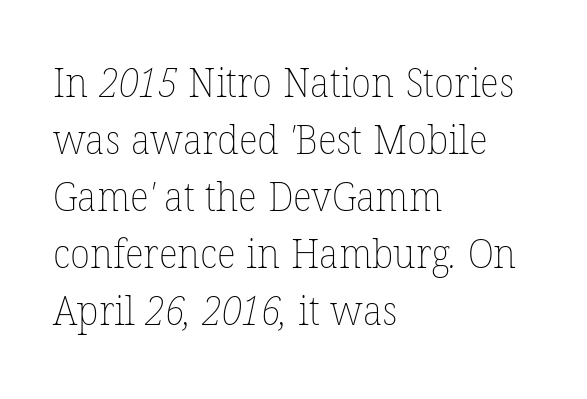
Q: Is the text bold? A: No.
Q: Is the text underlined? A: No.
Q: How is the paragraph aligned? A: Left-aligned.
Q: Is the spacing between letters normal or unusually wide? A: Normal.
Q: Is the spacing between lines tight, normal or loose? A: Normal.
Q: Width (condensed, normal, or wide)? A: Normal.
Q: Stroke contrast? A: Low.
Q: x-height? A: Medium.
Q: Monospaced? A: No.
